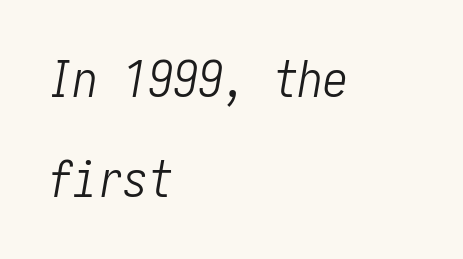
Clear beneath every line of the passage. The letters are slanted; this is an italic face. Each stroke keeps to a modest, everyday thickness or less. Characters follow at the spacing the type designer built in.
